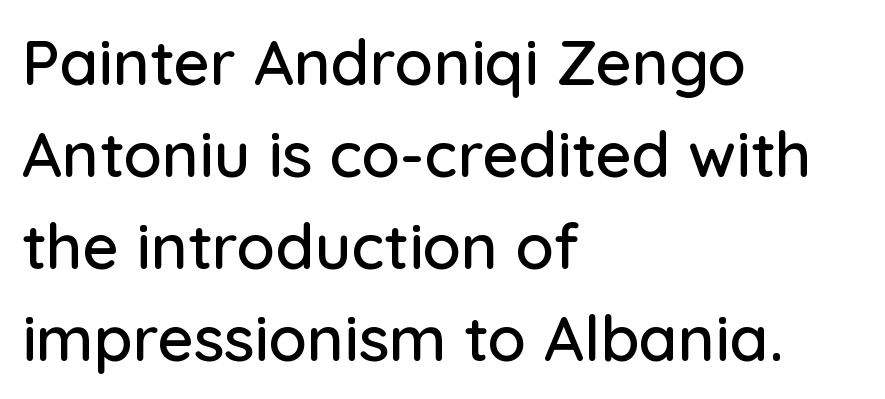
The image shows 63 px sans-serif type, upright; set left-aligned, normal line spacing (1.46x), normal letter spacing, not underlined; low stroke contrast and a medium x-height.
